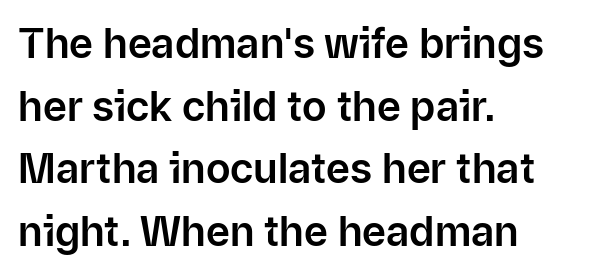
Is the block centered? No — it sits flush against the left margin. A typesetter would call this proportional, since set widths differ per character. This rendering leaves character spacing at its baseline value. Has an underline been added? It has not. Note: no serifs on the glyphs. Is there much room between lines? A standard amount, neither cramped nor airy.
